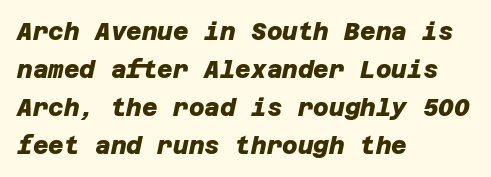
Q: Is the text bold? A: Yes.
Q: Is the text underlined? A: No.
Q: How is the paragraph aligned? A: Left-aligned.
Q: Is the spacing between letters normal or unusually wide? A: Normal.
Q: Is the spacing between lines tight, normal or loose? A: Normal.
